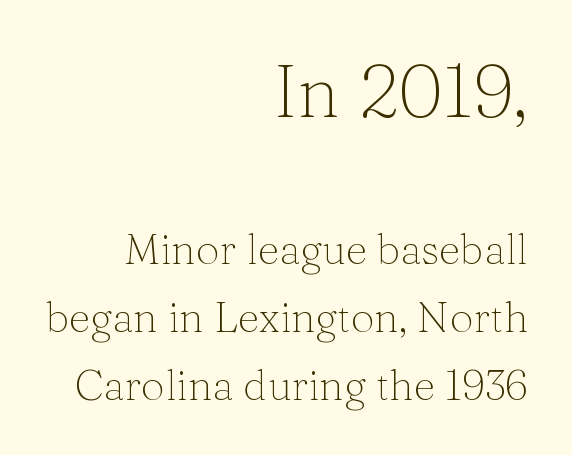
Looks like regular typesetting: each glyph gets only the width it needs. I'd call this a serif setting — the letters wear small feet. The gaps between neighbouring characters are ordinary and unremarkable. The axis of the letterforms is exactly vertical. Baseline-to-baseline distance is the conventional proportion of letter height. You get the large type first, then a drop to smaller type.
